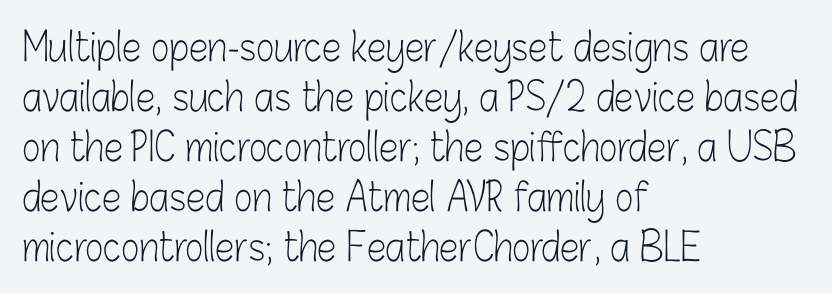
Nope, not italic — everything's standing straight. In terms of letterspacing, this is plain default setting. No letter is thick-stroked: the sample isn't bold. Examine the stroke ends and you'll find no serifs.
